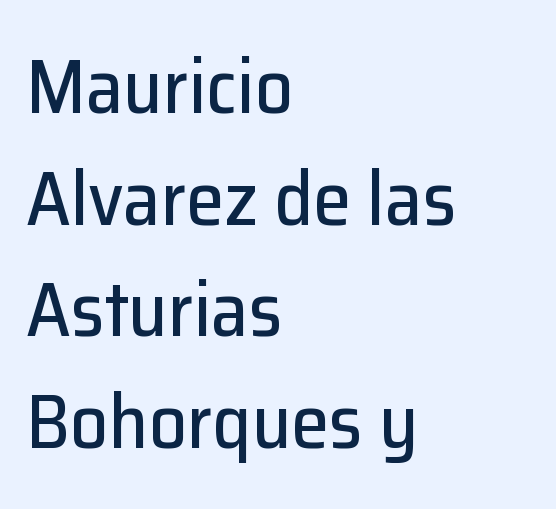
Q: Is the text italic (slanted)? A: No, it is upright.
Q: Is the typeface a serif or a sans-serif typeface? A: Sans-serif.
Q: Is the text underlined? A: No.
Q: How is the paragraph aligned? A: Left-aligned.
Q: Is the spacing between letters normal or unusually wide? A: Normal.
Q: Is the spacing between lines tight, normal or loose? A: Normal.
Q: Width (condensed, normal, or wide)? A: Normal.
Q: Stroke contrast? A: Low.
Q: x-height? A: Medium.
Q: Monospaced? A: No.
